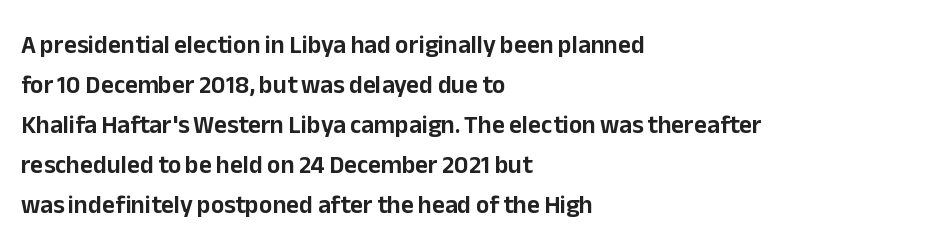
The image shows 25 px text type, upright; set left-aligned, normal line spacing (1.6x), normal letter spacing, not underlined.
